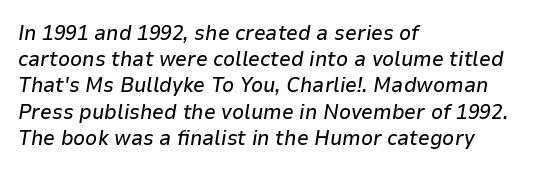
Q: Is the text italic (slanted)? A: Yes, it leans right by about 9 degrees.
Q: Is the text underlined? A: No.
Q: How is the paragraph aligned? A: Left-aligned.
Q: Is the spacing between letters normal or unusually wide? A: Normal.
Q: Is the spacing between lines tight, normal or loose? A: Normal.
